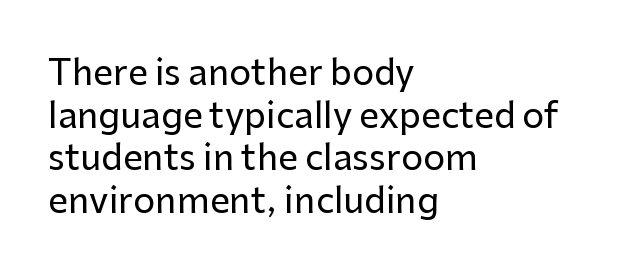
The image shows 35 px sans-serif type, upright; set left-aligned, line spacing 1.22x, normal letter spacing, not underlined; low stroke contrast and a medium x-height.
